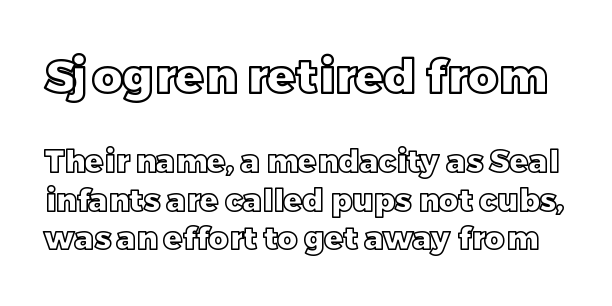
The image shows 47 px text type, upright; set line spacing 1.23x, normal letter spacing, not underlined; the first (top) block is 1.52x larger; a large x-height.
